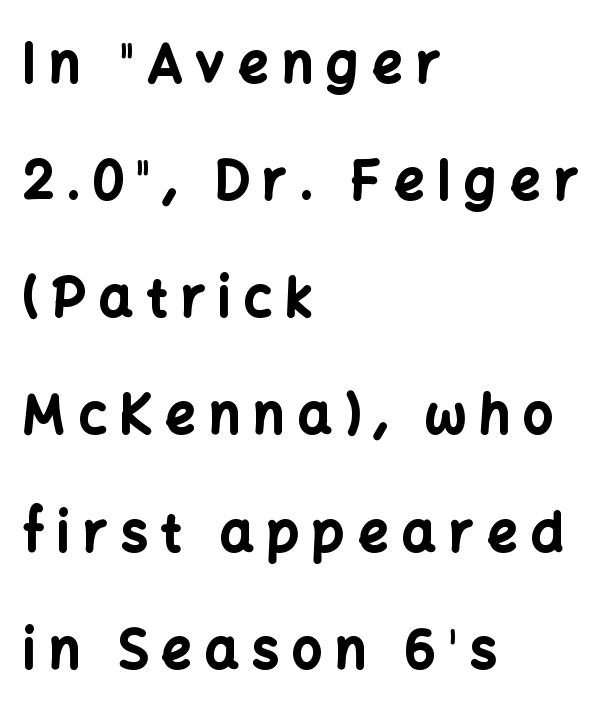
Spacing between characters has been opened up far beyond the box default. No italicization has been applied; the sample stays upright. The rendering anchors every line to the left-hand side. A dark, heavy texture on the line: the type is bold.
